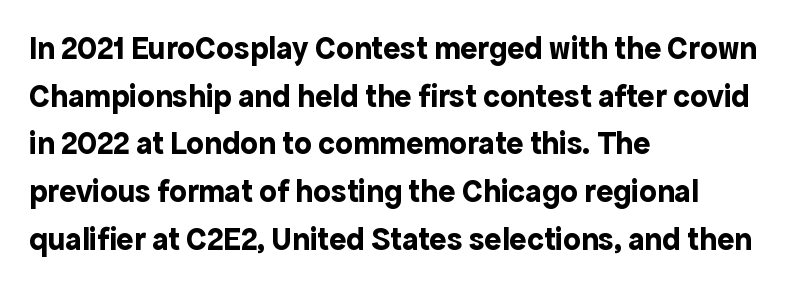
What's the leading like? Ordinary, nothing unusual. The rendering shows plain stroke endings on the letterforms — a sans-serif design. The type sits square on the baseline with zero lean. Varying glyph widths throughout — classic text-font behaviour. A student would call this left alignment; a typographer would say flush left, rag right.
